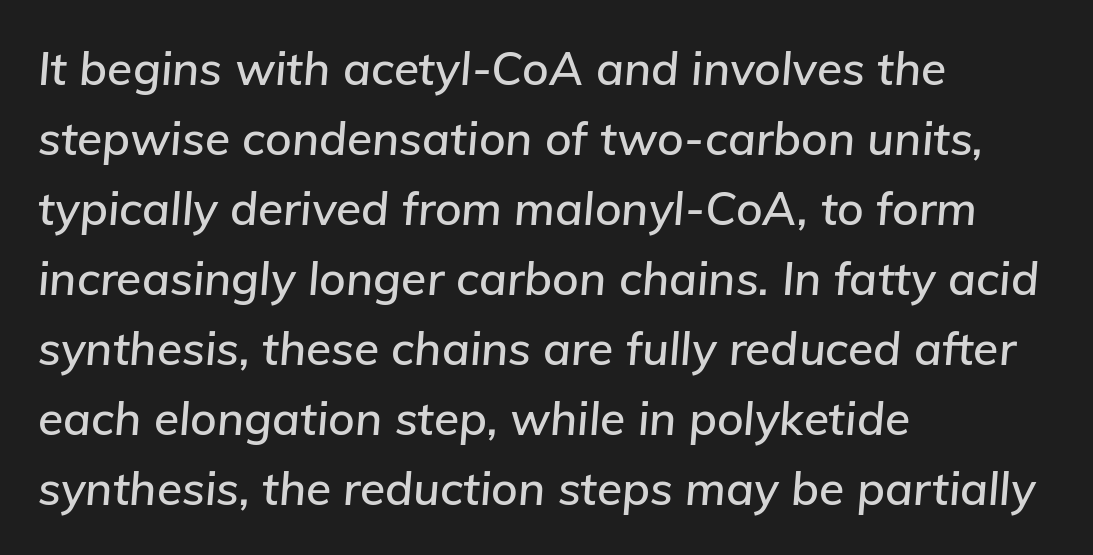
The image shows 46 px text type, italic (leaning right); set left-aligned, normal line spacing (1.52x), normal letter spacing, not underlined; low stroke contrast and a medium x-height.
